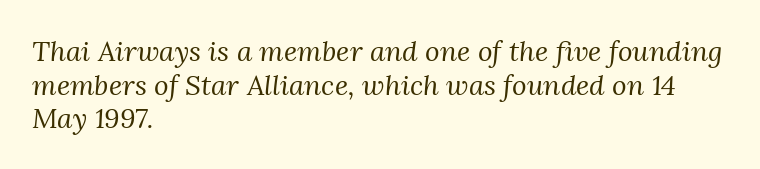
{"serif": "yes", "italic": "yes", "lean": "right", "slant_degrees": 3, "bold": "no", "weight": "regular", "width": "normal", "stroke_contrast": "medium", "x_height": "medium", "monospaced": "no", "underline": "no", "align": "left", "line_spacing_ratio": 1.2, "letter_spacing": "normal", "letter_spacing_em": 0.0, "glyph_px": 28}
